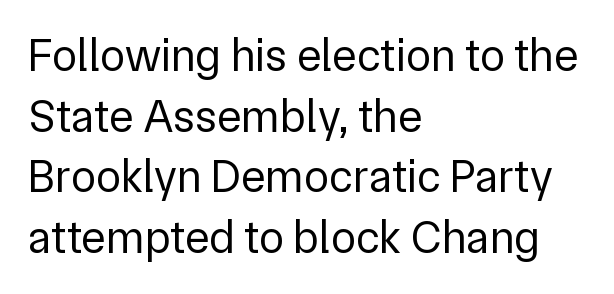
{"serif": "no", "italic": "no", "bold": "no", "weight": "regular", "width": "normal", "stroke_contrast": "low", "x_height": "medium", "monospaced": "no", "underline": "no", "align": "left", "line_spacing": "normal", "line_spacing_ratio": 1.32, "letter_spacing": "normal", "letter_spacing_em": 0.0, "glyph_px": 46}
